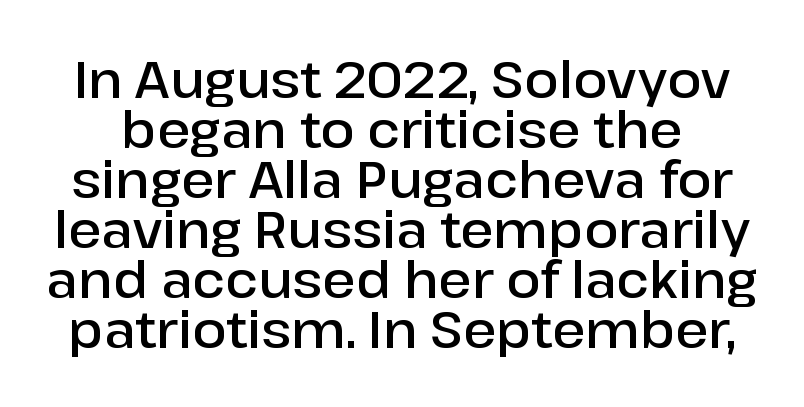
Notice how the stems are strictly vertical — no italics here. The glyphs have the mass of a demibold cut, below bold. Does the type have serifs? No, each stem ends abruptly. Baseline-to-baseline distance is barely more than the letter height.
